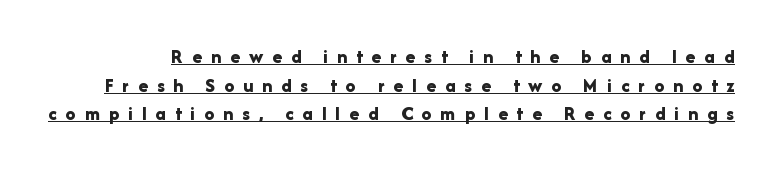
Q: Is the text bold? A: Yes.
Q: Is the text italic (slanted)? A: No, it is upright.
Q: Is the text underlined? A: Yes.
Q: Is the spacing between letters normal or unusually wide? A: Unusually wide.
Q: Is the spacing between lines tight, normal or loose? A: Normal.
